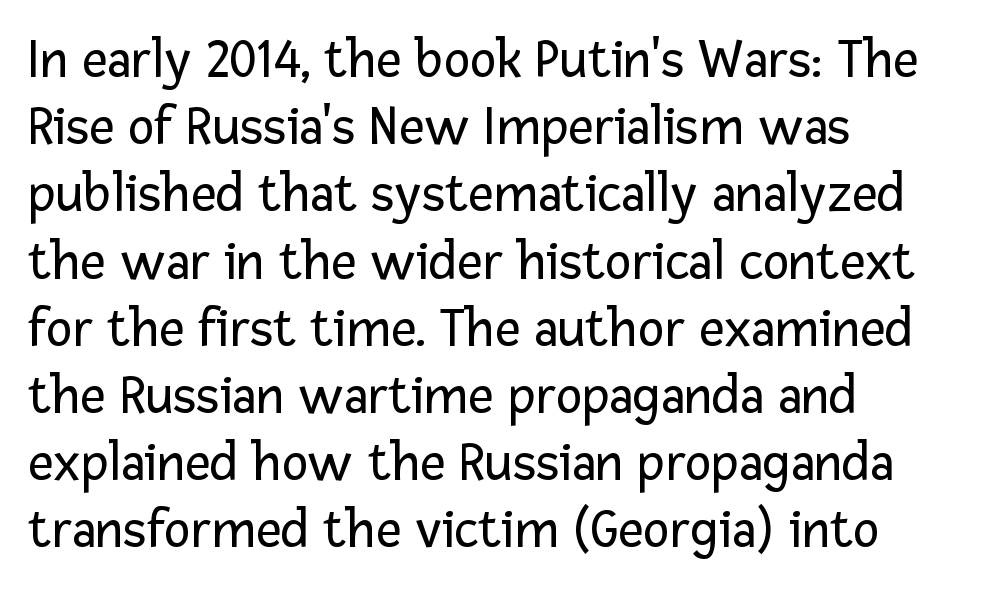
This sample has the flowing, uneven cadence of proportional lettering. Style check: upright. Glyph-to-glyph distance matches everyday printed text. Each row of text sits above clean, open space.
